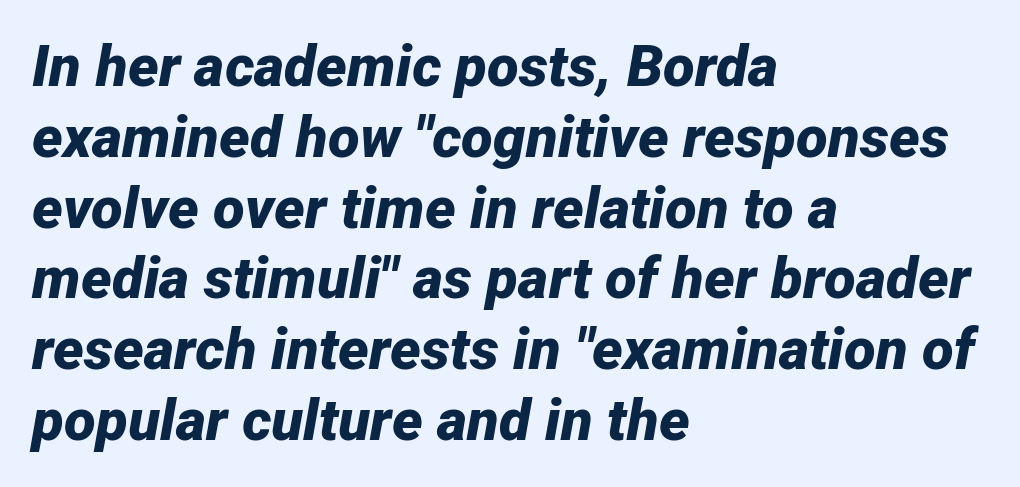
The passage shown has conventional tracking throughout. The letters are slanted; this is an italic face. These lines stack with their left ends in a neat column. Bare-footed words on every line. These lines carry a lot of weight — the face is fully bold. Do the characters align in a grid? No, the font is proportional.
